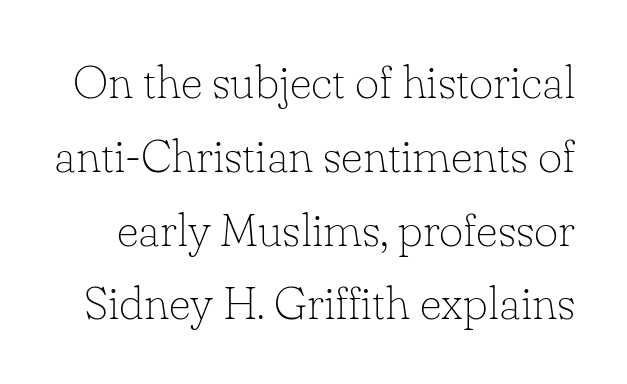
{"serif": "yes", "italic": "no", "bold": "no", "weight": "thin", "width": "normal", "stroke_contrast": "low", "x_height": "small", "monospaced": "no", "underline": "no", "line_spacing": "normal", "line_spacing_ratio": 1.57, "letter_spacing": "normal", "letter_spacing_em": 0.0, "glyph_px": 47}
